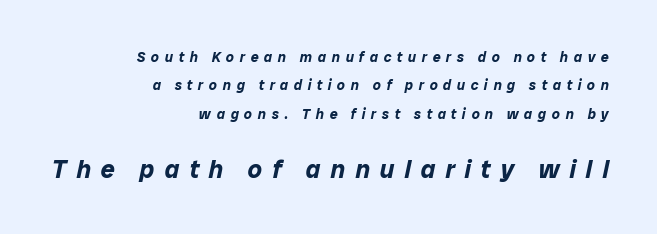
{"italic": "yes", "lean": "right", "slant_degrees": 12, "bold": "yes", "underline": "no", "align": "right", "line_spacing": "loose", "line_spacing_ratio": 2.02, "letter_spacing": "wide", "letter_spacing_em": 0.4, "larger_block": "second", "size_ratio": 1.79, "glyph_px": 25}
